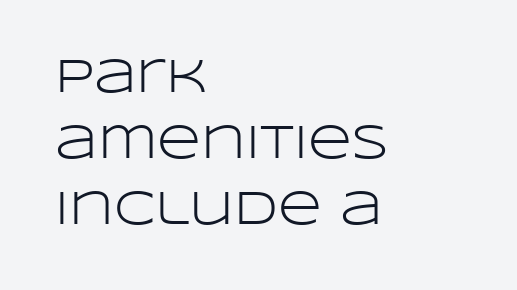
{"serif": "no", "italic": "no", "bold": "no", "weight": "light", "width": "wide", "stroke_contrast": "low", "x_height": "large", "monospaced": "no", "underline": "no", "align": "left", "line_spacing": "normal", "line_spacing_ratio": 1.38, "letter_spacing": "normal", "letter_spacing_em": 0.0, "glyph_px": 48}
